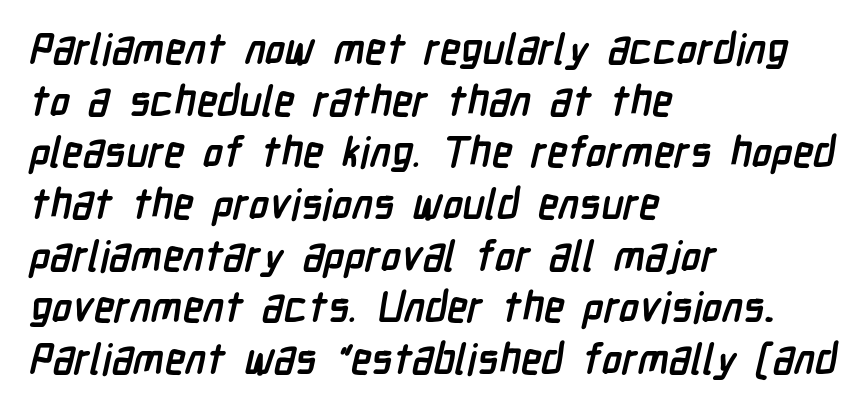
The image shows 42 px semibold, condensed sans-serif type; set left-aligned, line spacing 1.23x, normal letter spacing, not underlined; low stroke contrast and a medium x-height.
